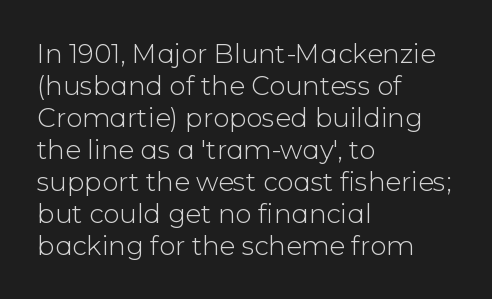
{"italic": "no", "bold": "no", "underline": "no", "align": "left", "line_spacing_ratio": 1.23, "letter_spacing": "normal", "letter_spacing_em": 0.0, "glyph_px": 26}
